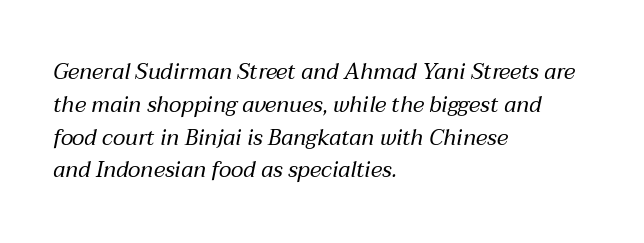
The image shows 22 px text type, italic (leaning right); set left-aligned, normal line spacing (1.49x), normal letter spacing, not underlined.
